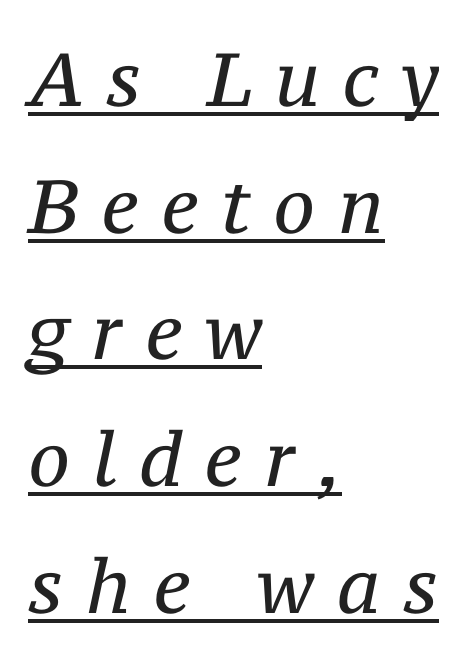
Q: Is the text bold? A: No.
Q: Is the text italic (slanted)? A: Yes, it leans right by about 12 degrees.
Q: Is the typeface a serif or a sans-serif typeface? A: Serif.
Q: Is the text underlined? A: Yes.
Q: How is the paragraph aligned? A: Left-aligned.
Q: Is the spacing between letters normal or unusually wide? A: Unusually wide.
Q: Is the spacing between lines tight, normal or loose? A: Normal.
Q: Width (condensed, normal, or wide)? A: Normal.
Q: Stroke contrast? A: Medium.
Q: x-height? A: Medium.
Q: Monospaced? A: No.
